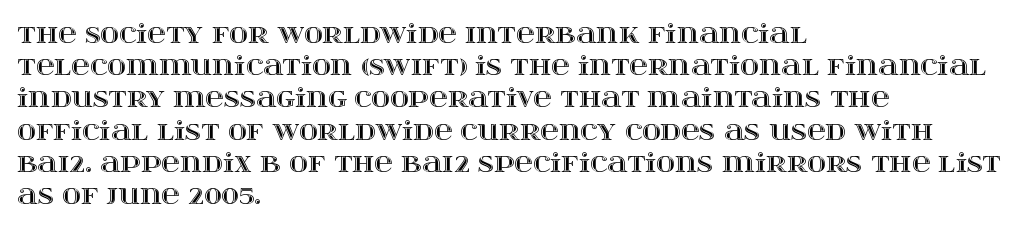
You could call the tracking neutral — neither tight nor loose. Posture: upright roman. Which margin do the lines hug? The left one — the right edge is uneven. Decoration check: the copy has no underline.
